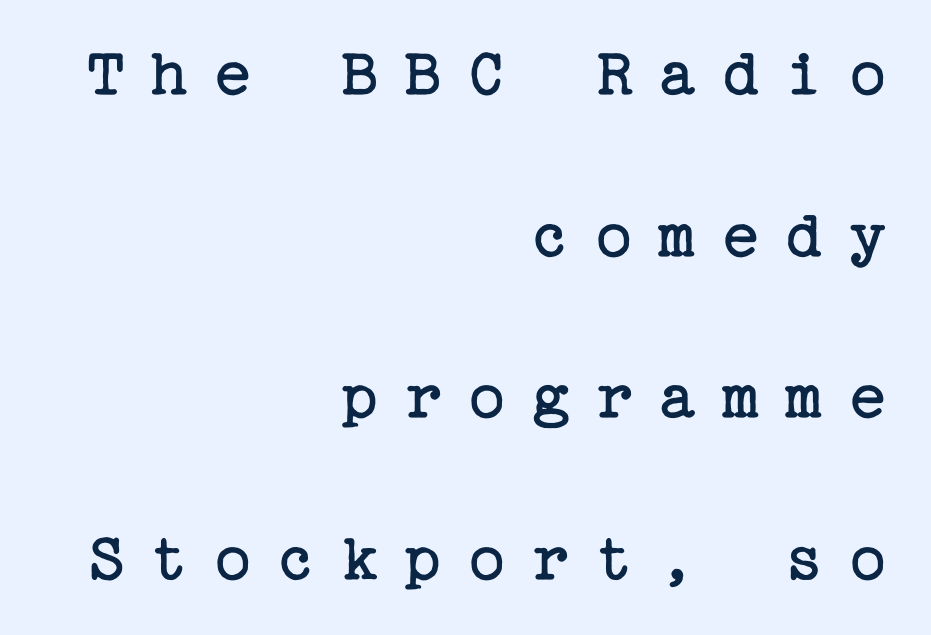
{"serif": "yes", "italic": "no", "bold": "no", "weight": "regular", "width": "normal", "stroke_contrast": "low", "x_height": "medium", "underline": "no", "align": "right", "line_spacing": "loose", "line_spacing_ratio": 2.31, "letter_spacing": "wide", "letter_spacing_em": 0.36, "glyph_px": 70}
